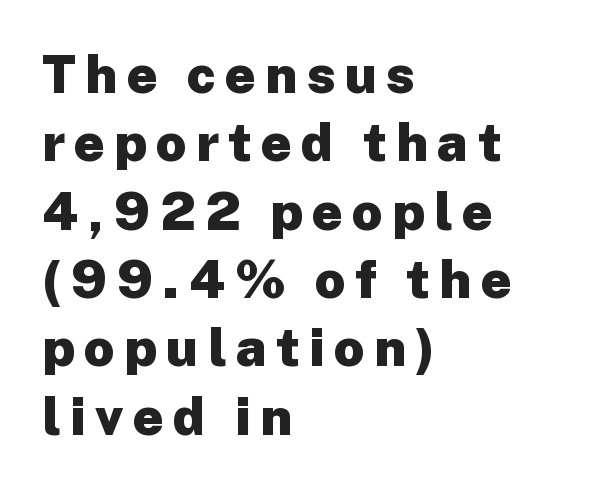
{"serif": "no", "italic": "no", "bold": "yes", "weight": "heavy", "width": "normal", "stroke_contrast": "low", "x_height": "medium", "monospaced": "no", "underline": "no", "align": "left", "line_spacing": "normal", "line_spacing_ratio": 1.29, "glyph_px": 53}
